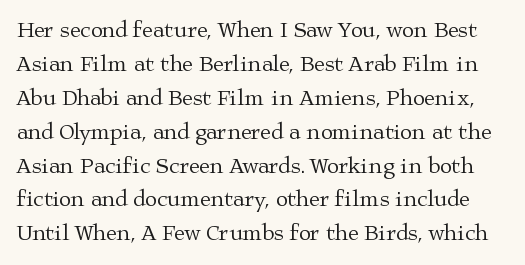
Q: Is the text bold? A: No.
Q: Is the text italic (slanted)? A: No, it is upright.
Q: Is the text underlined? A: No.
Q: Is the spacing between letters normal or unusually wide? A: Normal.
Q: Is the spacing between lines tight, normal or loose? A: Normal.
